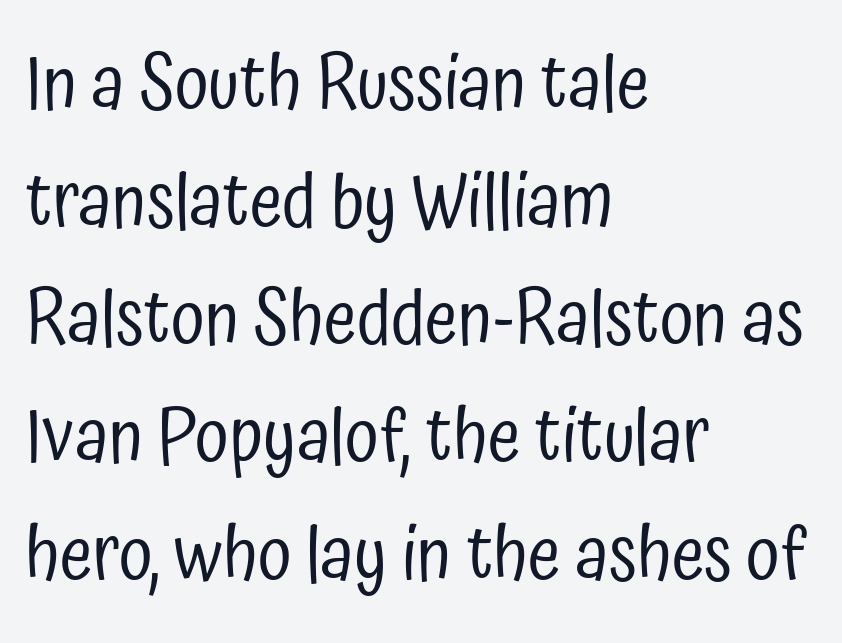
Q: Is the text bold? A: No.
Q: Is the text italic (slanted)? A: No, it is upright.
Q: Is the typeface a serif or a sans-serif typeface? A: Sans-serif.
Q: Is the text underlined? A: No.
Q: How is the paragraph aligned? A: Left-aligned.
Q: Is the spacing between letters normal or unusually wide? A: Normal.
Q: Is the spacing between lines tight, normal or loose? A: Normal.
Q: Width (condensed, normal, or wide)? A: Condensed.
Q: Stroke contrast? A: Low.
Q: x-height? A: Medium.
Q: Monospaced? A: No.
